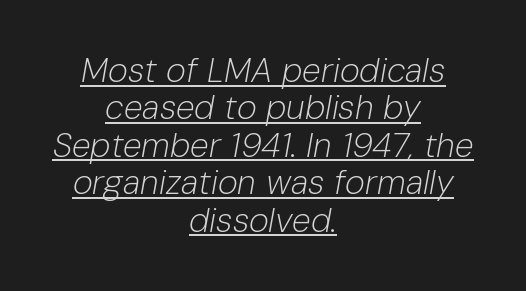
{"italic": "yes", "lean": "right", "slant_degrees": 10, "bold": "no", "weight": "light", "width": "normal", "stroke_contrast": "low", "x_height": "medium", "monospaced": "no", "underline": "yes", "align": "center", "line_spacing": "tight", "line_spacing_ratio": 1.1, "letter_spacing": "normal", "letter_spacing_em": 0.0, "glyph_px": 34}
